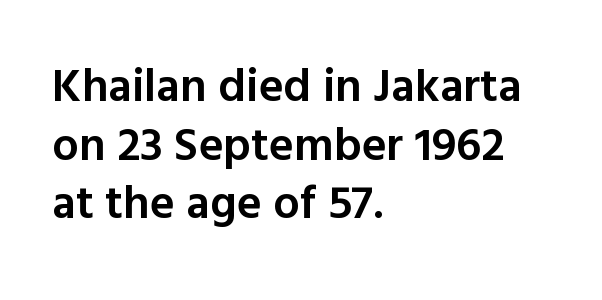
The face used here is rendered with its standard letterfit. All the whitespace from short lines collects on the right. The lettering stays uniformly vertical, giving the passage a roman look. The passage shown is typed in a proportional face where columns would drift.
